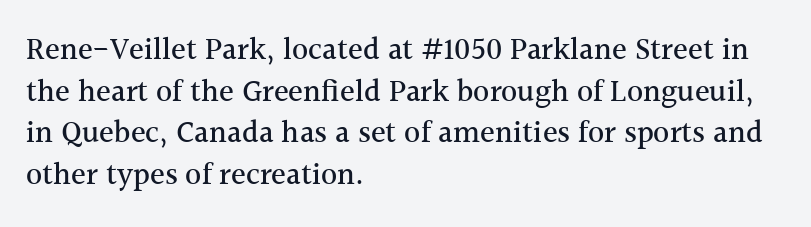
The image shows 31 px serif type, upright; set left-aligned, normal line spacing (1.34x), normal letter spacing, not underlined; a medium x-height.
